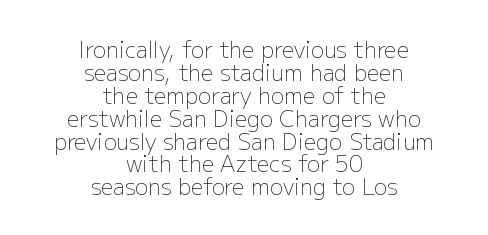
Q: Is the text bold? A: No.
Q: Is the text italic (slanted)? A: No, it is upright.
Q: Is the text underlined? A: No.
Q: How is the paragraph aligned? A: Centered.
Q: Is the spacing between letters normal or unusually wide? A: Normal.
Q: Is the spacing between lines tight, normal or loose? A: Tight.
